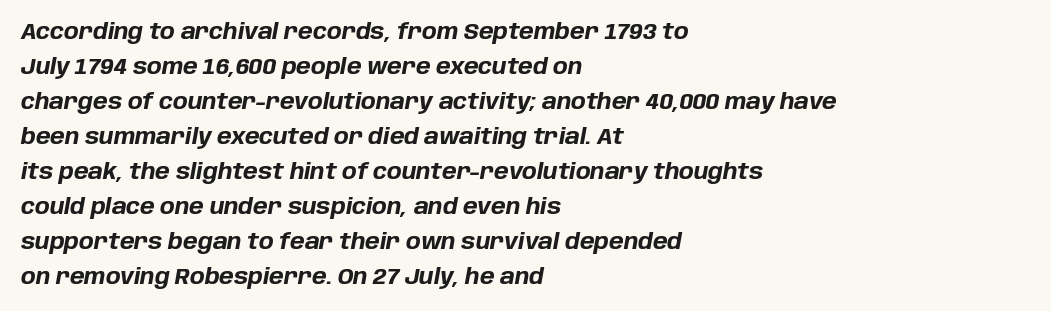
Q: Is the text bold? A: Yes.
Q: Is the text italic (slanted)? A: Yes, it leans right by about 10 degrees.
Q: Is the text underlined? A: No.
Q: How is the paragraph aligned? A: Left-aligned.
Q: Is the spacing between letters normal or unusually wide? A: Normal.
Q: Is the spacing between lines tight, normal or loose? A: Normal.
